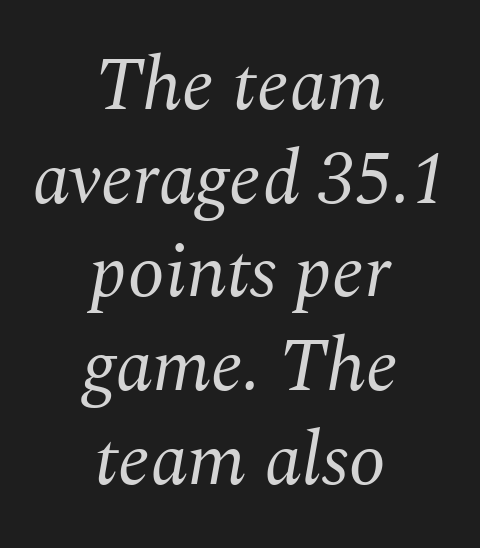
{"serif": "yes", "italic": "yes", "lean": "right", "slant_degrees": 10, "bold": "no", "weight": "regular", "width": "normal", "stroke_contrast": "medium", "x_height": "medium", "monospaced": "no", "underline": "no", "align": "center", "line_spacing": "normal", "line_spacing_ratio": 1.25, "letter_spacing": "normal", "letter_spacing_em": 0.0, "glyph_px": 75}
